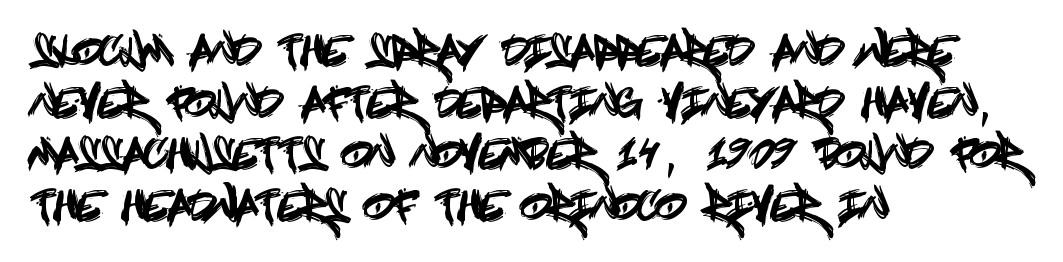
Q: Is the text italic (slanted)? A: Yes.
Q: Is the typeface a serif or a sans-serif typeface? A: Sans-serif.
Q: Is the text underlined? A: No.
Q: How is the paragraph aligned? A: Left-aligned.
Q: Is the spacing between letters normal or unusually wide? A: Normal.
Q: Is the spacing between lines tight, normal or loose? A: Normal.
Q: Width (condensed, normal, or wide)? A: Condensed.
Q: x-height? A: Large.
